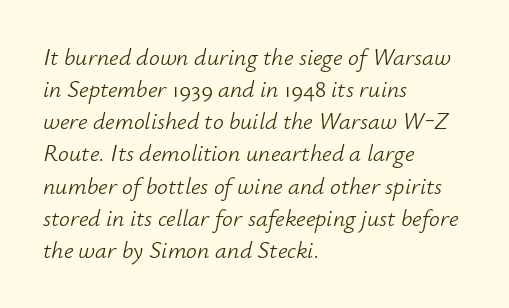
Emphasis-style slanted type is in use. Teacher's note: observe the even left margin — that is flush-left alignment. Check under the words: just untouched page. This is not heavy type; no bold has been used. Standard letterfit; no display-style spreading of the glyphs.
